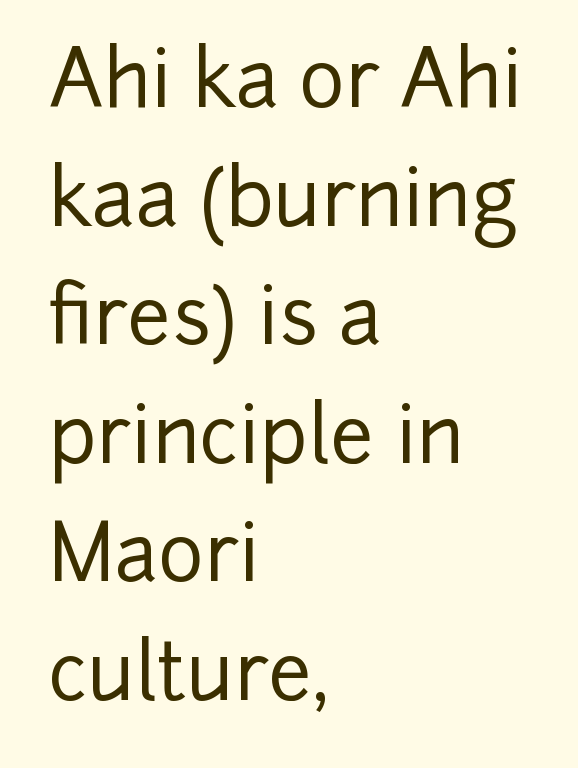
The vertical gap from one line to the next is medium. Caption: standard tracking, unaltered. Here the designer chose a conventional face with non-uniform glyph widths. Upright lettering throughout. This is sans-serif lettering, the kind often seen on screens and signage.
